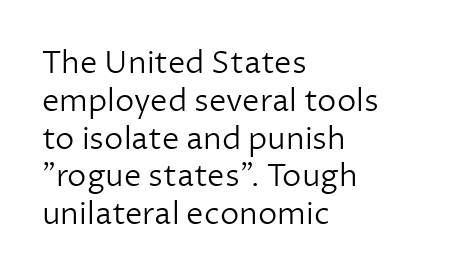
Q: Is the text bold? A: No.
Q: Is the text italic (slanted)? A: No, it is upright.
Q: Is the typeface a serif or a sans-serif typeface? A: Sans-serif.
Q: Is the text underlined? A: No.
Q: How is the paragraph aligned? A: Left-aligned.
Q: Is the spacing between letters normal or unusually wide? A: Normal.
Q: Width (condensed, normal, or wide)? A: Normal.
Q: Stroke contrast? A: Low.
Q: x-height? A: Medium.
Q: Monospaced? A: No.
